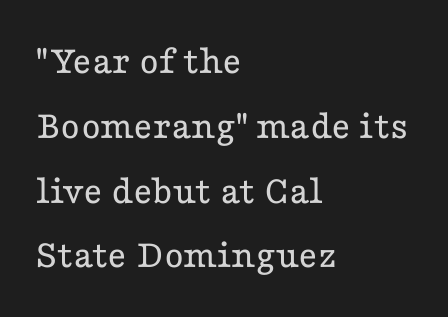
The image shows 41 px regular-weight, wide serif type, upright; set left-aligned, normal line spacing (1.58x), normal letter spacing, not underlined; low stroke contrast and a medium x-height.
